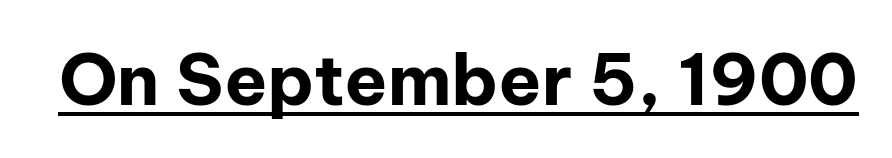
Students, observe the line beneath the letters — that is underlining. Strong, thick strokes mark this as bold type. Each letter keeps its own natural width here, so spacing adapts to shape. Does the lettering tilt? It doesn't — this is upright. Check where the strokes stop: nothing finishes them off — pure sans.
